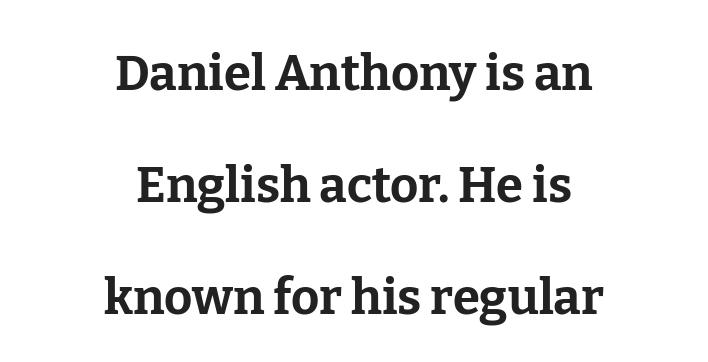
This block would shrink considerably if given ordinary leading; it's expanded now. Examine the stroke ends and you'll spot serifs. The tracking reads as untouched default to a designer's eye. The letters advance in unequal steps, a hallmark of proportional type. Its strokes are broad and dark, the hallmark of bold type. The whitespace from short lines is split evenly between both sides.
